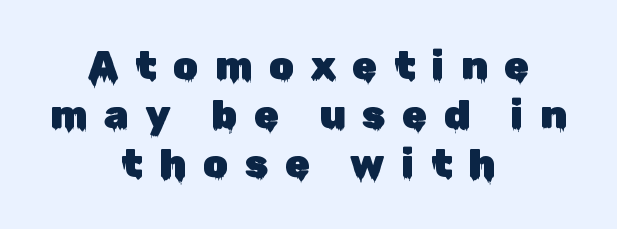
The image shows 40 px sans-serif type, upright; set centered, line spacing 1.23x, unusually wide letter spacing (+0.41 em), not underlined; low stroke contrast and a medium x-height.
